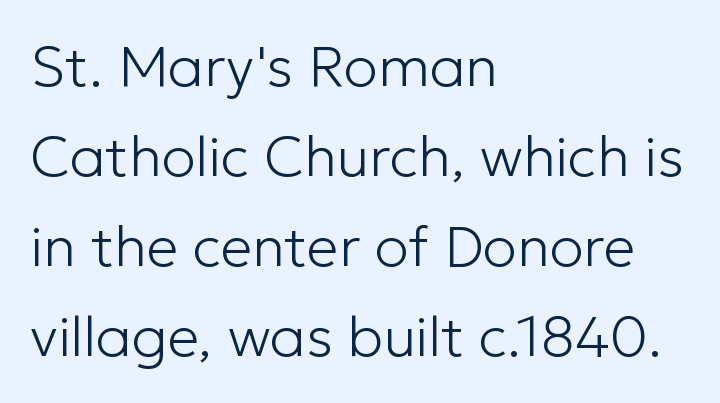
The image shows 57 px light sans-serif type, upright; set left-aligned, normal line spacing (1.58x), normal letter spacing, not underlined; low stroke contrast and a medium x-height.
